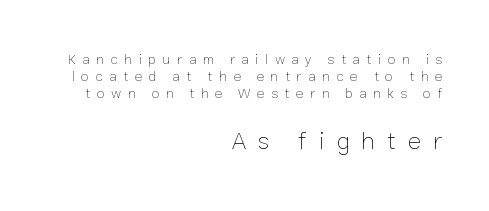
Q: Is the text bold? A: No.
Q: Is the text italic (slanted)? A: No, it is upright.
Q: Is the text underlined? A: No.
Q: How is the paragraph aligned? A: Right-aligned.
Q: Is the spacing between letters normal or unusually wide? A: Unusually wide.
Q: Which block of text is set in a larger size, the first (top) or the second (bottom)? A: The second (bottom) one.
